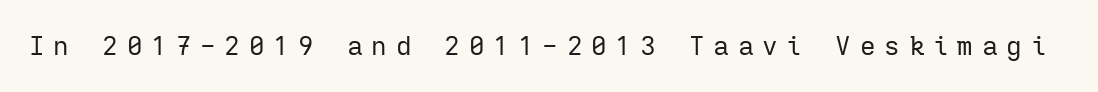
The image shows 26 px text type, upright; set unusually wide letter spacing (+0.34 em), not underlined.
